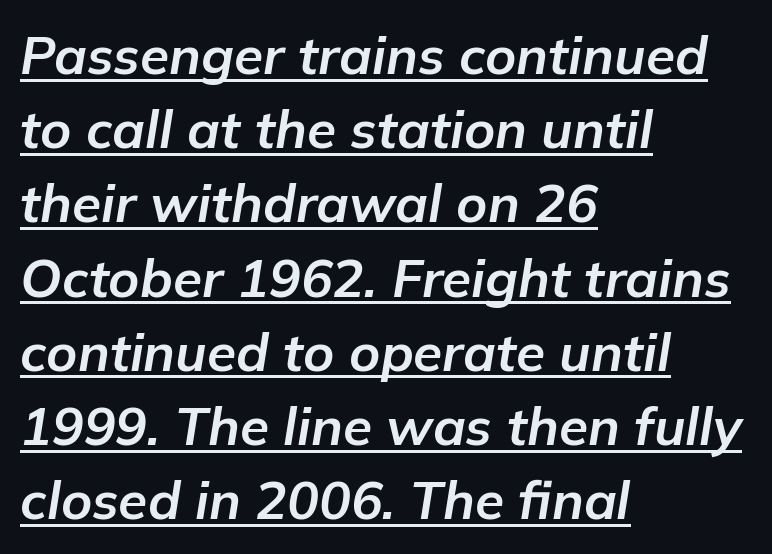
Q: Is the text bold? A: Yes.
Q: Is the text italic (slanted)? A: Yes, it leans right by about 9 degrees.
Q: Is the text underlined? A: Yes.
Q: How is the paragraph aligned? A: Left-aligned.
Q: Is the spacing between letters normal or unusually wide? A: Normal.
Q: Is the spacing between lines tight, normal or loose? A: Normal.
Q: Width (condensed, normal, or wide)? A: Normal.
Q: Stroke contrast? A: Low.
Q: x-height? A: Medium.
Q: Monospaced? A: No.
